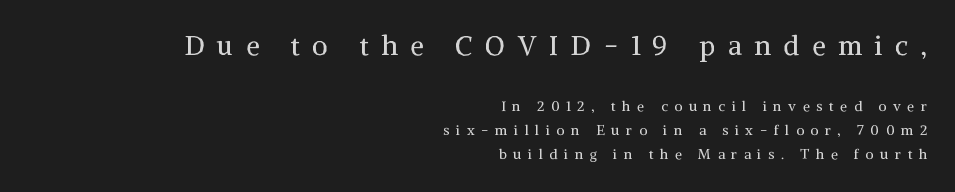
{"italic": "no", "bold": "no", "underline": "no", "align": "right", "line_spacing_ratio": 1.74, "letter_spacing": "wide", "letter_spacing_em": 0.47, "larger_block": "first", "size_ratio": 1.93, "glyph_px": 27}
